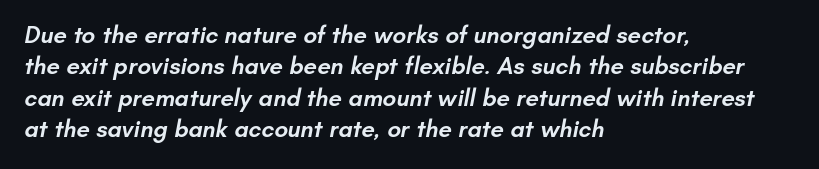
The image shows 24 px text type; set left-aligned, normal line spacing (1.31x), normal letter spacing, not underlined.
